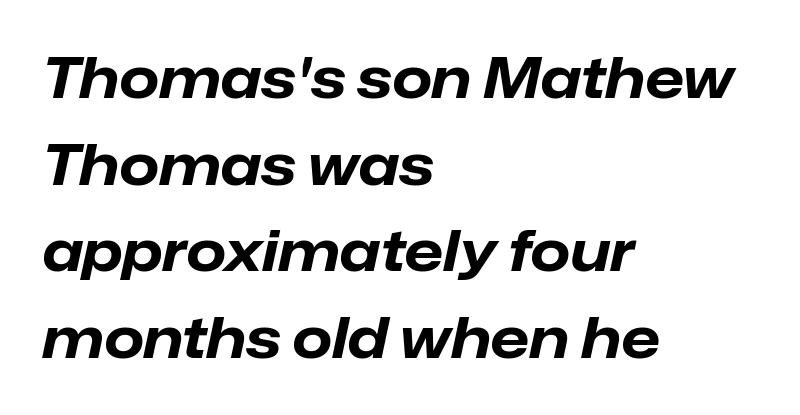
The image shows 57 px bold type, italic (leaning right); set left-aligned, normal line spacing (1.52x), normal letter spacing, not underlined; low stroke contrast and a medium x-height.
